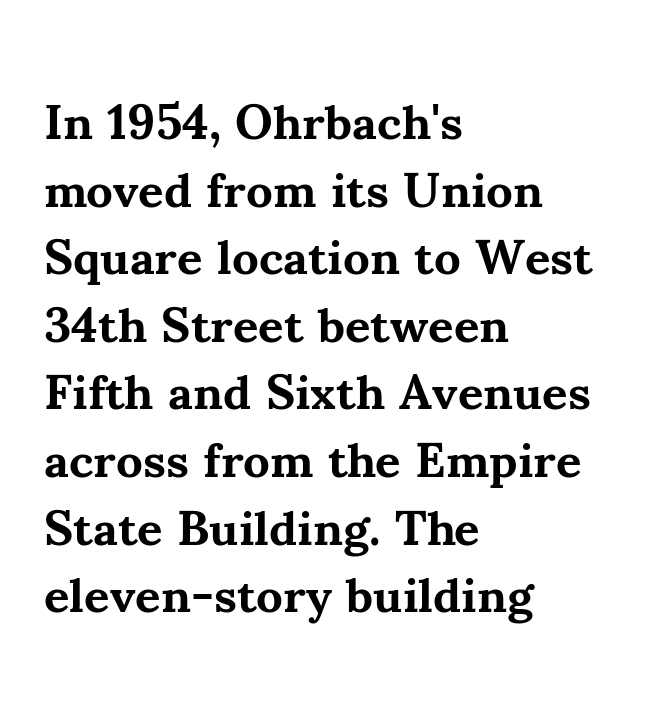
Q: Is the text bold? A: Yes.
Q: Is the text italic (slanted)? A: No, it is upright.
Q: Is the typeface a serif or a sans-serif typeface? A: Serif.
Q: Is the text underlined? A: No.
Q: How is the paragraph aligned? A: Left-aligned.
Q: Is the spacing between letters normal or unusually wide? A: Normal.
Q: Is the spacing between lines tight, normal or loose? A: Normal.
Q: Width (condensed, normal, or wide)? A: Normal.
Q: Stroke contrast? A: Medium.
Q: x-height? A: Small.
Q: Monospaced? A: No.
